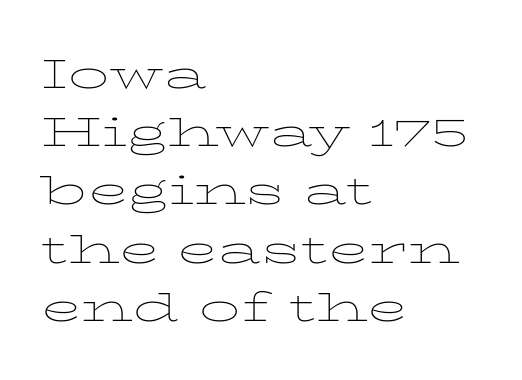
Q: Is the text bold? A: No.
Q: Is the text italic (slanted)? A: No, it is upright.
Q: Is the typeface a serif or a sans-serif typeface? A: Serif.
Q: Is the text underlined? A: No.
Q: How is the paragraph aligned? A: Left-aligned.
Q: Is the spacing between letters normal or unusually wide? A: Normal.
Q: Is the spacing between lines tight, normal or loose? A: Normal.
Q: Width (condensed, normal, or wide)? A: Wide.
Q: Stroke contrast? A: Low.
Q: x-height? A: Medium.
Q: Monospaced? A: No.
